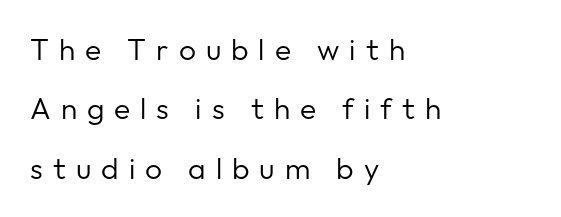
{"serif": "no", "italic": "no", "bold": "no", "weight": "regular", "width": "normal", "stroke_contrast": "low", "x_height": "medium", "monospaced": "no", "underline": "no", "align": "left", "line_spacing": "loose", "line_spacing_ratio": 1.98, "letter_spacing": "wide", "letter_spacing_em": 0.33, "glyph_px": 30}
